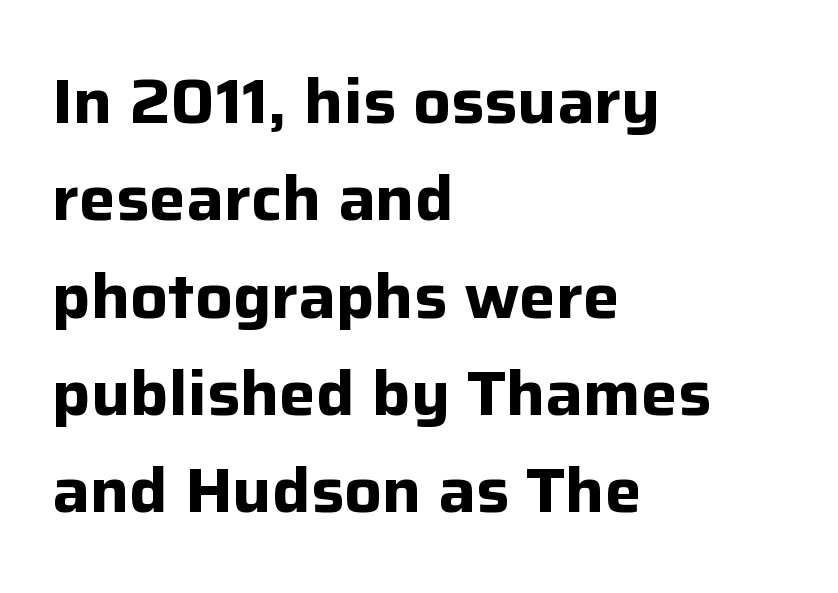
{"serif": "no", "italic": "no", "bold": "yes", "weight": "bold", "width": "normal", "stroke_contrast": "low", "x_height": "medium", "monospaced": "no", "underline": "no", "align": "left", "line_spacing": "normal", "line_spacing_ratio": 1.57, "letter_spacing": "normal", "letter_spacing_em": 0.0, "glyph_px": 62}
